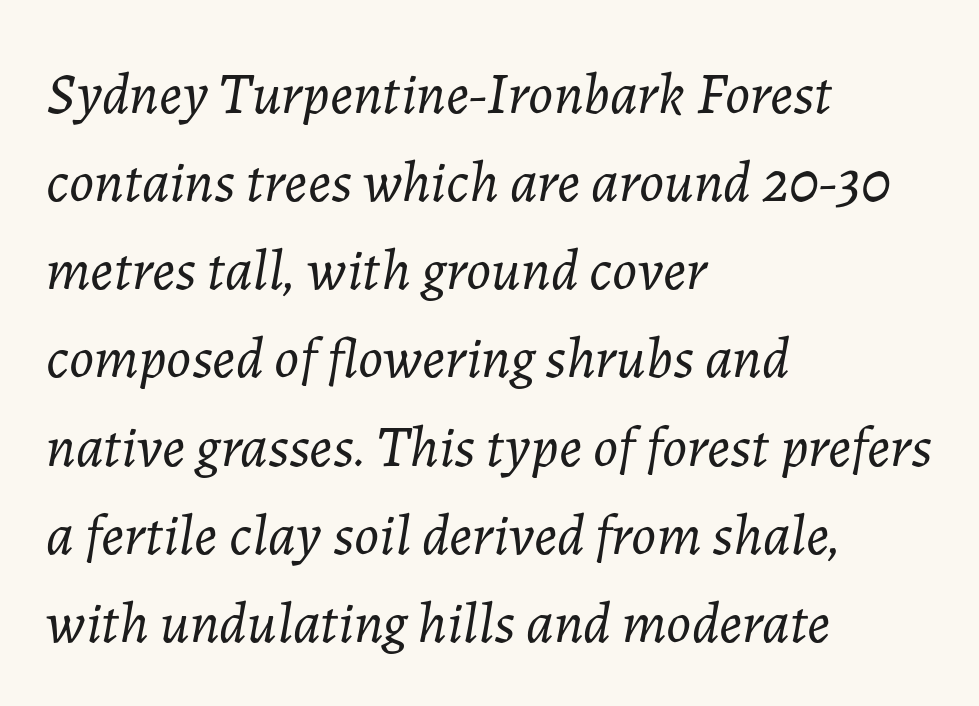
Compared with ordinary roman type, these characters are visibly tilted. Tracking here is standard; glyphs follow each other at the usual distance. A typesetter would call this leading conventional body-copy spacing. Proportional: the letters do not fall into vertical columns.
